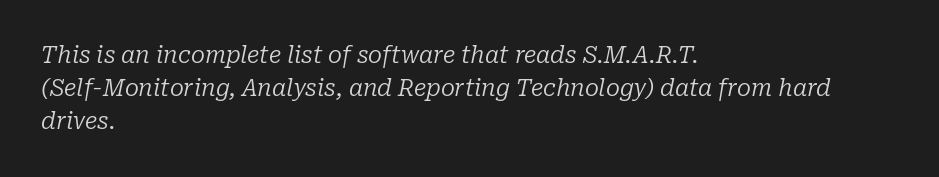
Q: Is the text bold? A: No.
Q: Is the text italic (slanted)? A: Yes, it leans right by about 10 degrees.
Q: Is the text underlined? A: No.
Q: How is the paragraph aligned? A: Left-aligned.
Q: Is the spacing between letters normal or unusually wide? A: Normal.
Q: Is the spacing between lines tight, normal or loose? A: Normal.
